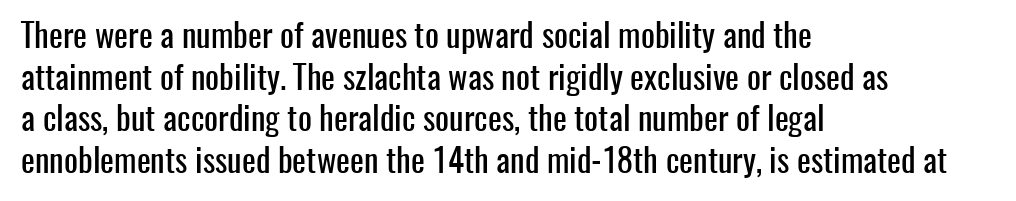
Q: Is the text italic (slanted)? A: No, it is upright.
Q: Is the typeface a serif or a sans-serif typeface? A: Sans-serif.
Q: Is the text underlined? A: No.
Q: How is the paragraph aligned? A: Left-aligned.
Q: Is the spacing between letters normal or unusually wide? A: Normal.
Q: Is the spacing between lines tight, normal or loose? A: Normal.
Q: Width (condensed, normal, or wide)? A: Condensed.
Q: Stroke contrast? A: Low.
Q: x-height? A: Medium.
Q: Monospaced? A: No.
